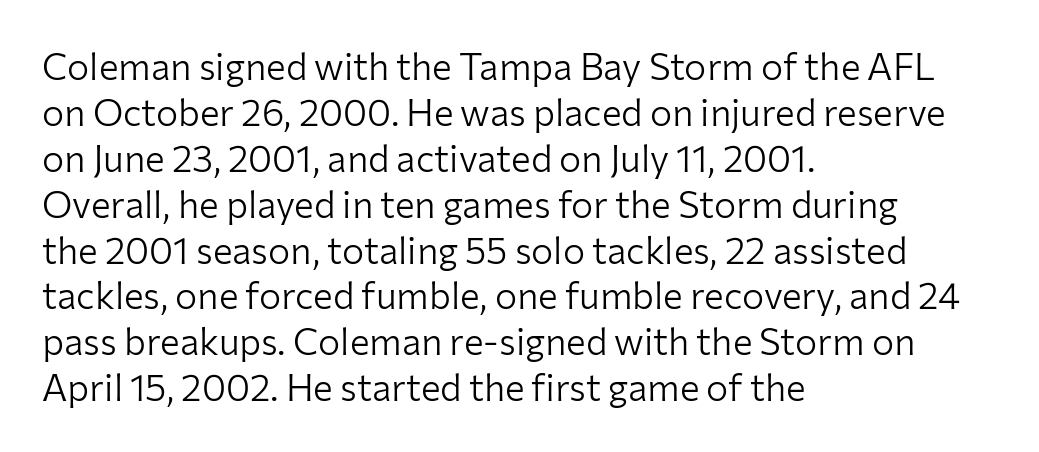
Ordinary non-slanted type is in use. These lines are set flush left with a ragged right edge. Here the designer chose a conventional face with non-uniform glyph widths. There is no visible air inserted between adjacent glyphs. The strokes are not fattened; the text isn't bold.
